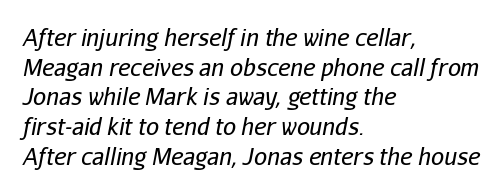
{"italic": "yes", "lean": "right", "slant_degrees": 11, "bold": "no", "underline": "no", "align": "left", "line_spacing": "normal", "line_spacing_ratio": 1.29, "letter_spacing": "normal", "letter_spacing_em": 0.0, "glyph_px": 23}
